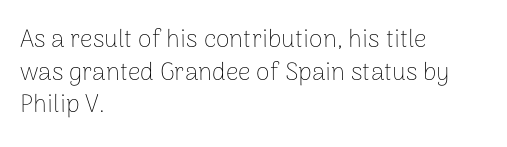
{"italic": "no", "bold": "no", "underline": "no", "align": "left", "line_spacing": "normal", "line_spacing_ratio": 1.31, "letter_spacing": "normal", "letter_spacing_em": 0.0, "glyph_px": 25}
